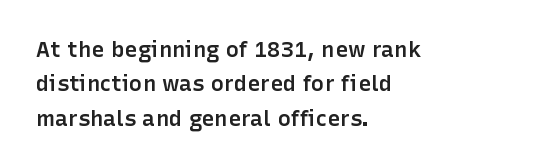
{"italic": "no", "bold": "semi", "underline": "no", "align": "left", "line_spacing": "normal", "line_spacing_ratio": 1.56, "letter_spacing": "normal", "letter_spacing_em": 0.0, "glyph_px": 22}
